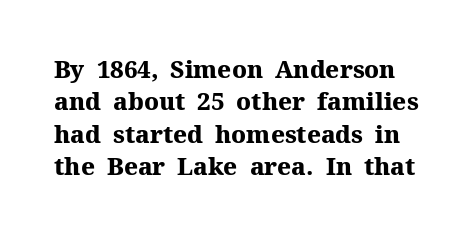
{"italic": "no", "bold": "yes", "underline": "no", "line_spacing": "normal", "line_spacing_ratio": 1.35, "letter_spacing": "normal", "letter_spacing_em": 0.0, "glyph_px": 24}
